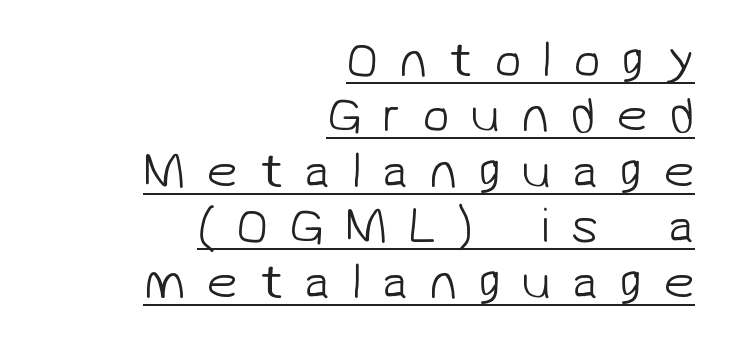
Q: Is the text bold? A: No.
Q: Is the typeface a serif or a sans-serif typeface? A: Sans-serif.
Q: Is the text underlined? A: Yes.
Q: How is the paragraph aligned? A: Right-aligned.
Q: Is the spacing between letters normal or unusually wide? A: Unusually wide.
Q: Is the spacing between lines tight, normal or loose? A: Tight.
Q: Width (condensed, normal, or wide)? A: Normal.
Q: Stroke contrast? A: Low.
Q: x-height? A: Medium.
Q: Monospaced? A: No.
